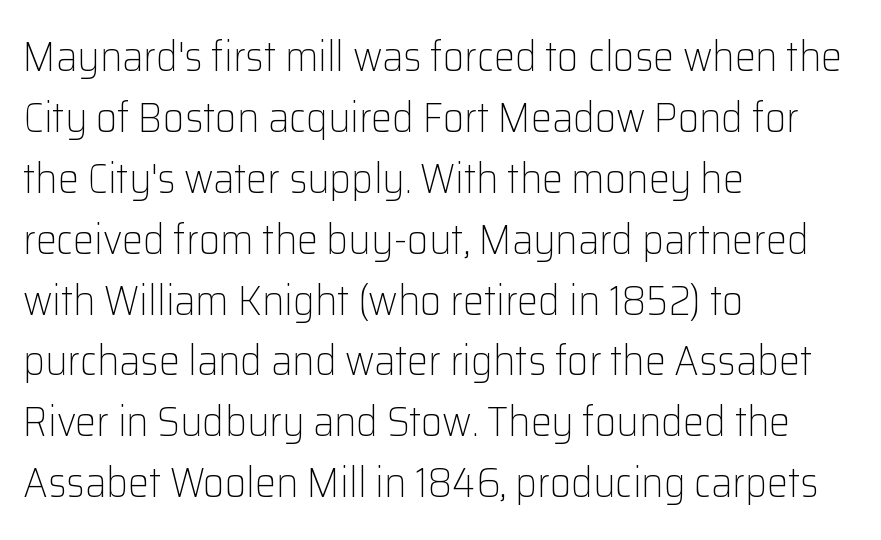
The type sits square on the baseline with zero lean. The passage shown is not underscored anywhere. The leading is moderate, giving the passage an even texture. Layout note: lines flush left. The horizontal fit of the characters is conventional and even.
